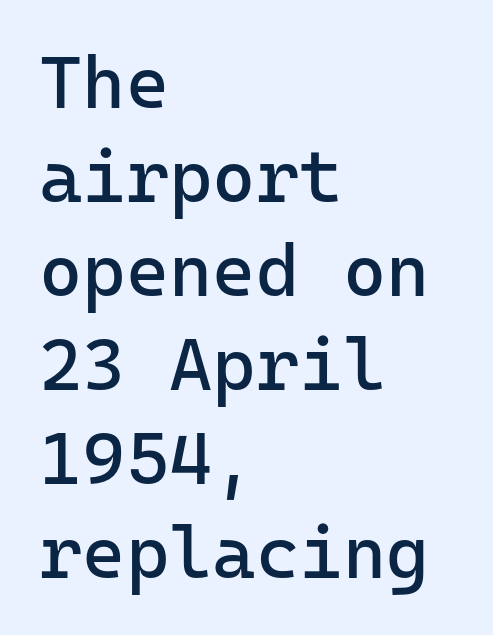
{"serif": "no", "italic": "no", "bold": "no", "weight": "regular", "width": "normal", "stroke_contrast": "low", "x_height": "medium", "monospaced": "yes", "underline": "no", "align": "left", "line_spacing": "normal", "line_spacing_ratio": 1.27, "letter_spacing": "normal", "letter_spacing_em": 0.0, "glyph_px": 74}
